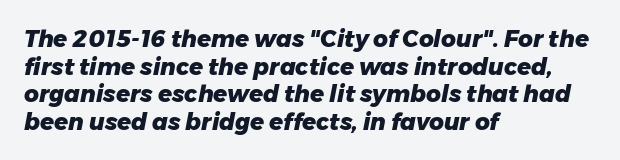
Q: Is the text bold? A: Yes.
Q: Is the text italic (slanted)? A: Yes, it leans right by about 11 degrees.
Q: Is the text underlined? A: No.
Q: How is the paragraph aligned? A: Left-aligned.
Q: Is the spacing between letters normal or unusually wide? A: Normal.
